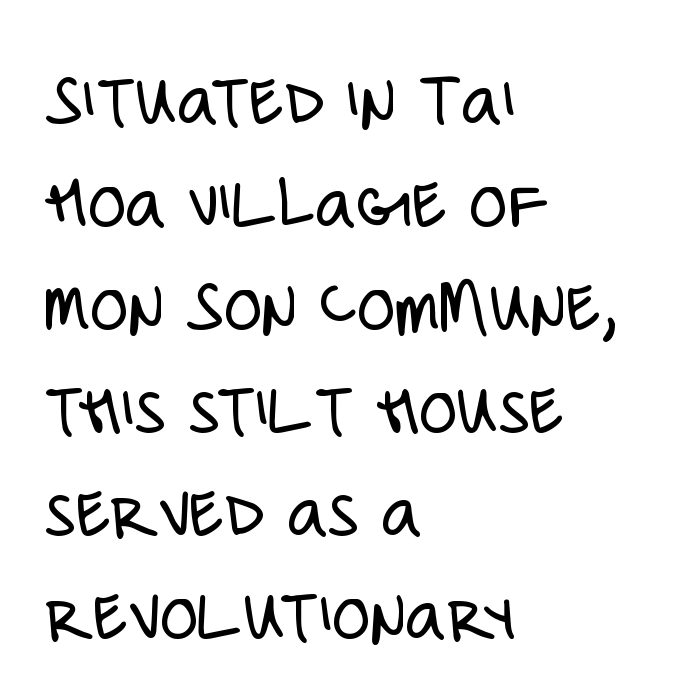
Q: Is the text bold? A: No.
Q: Is the text italic (slanted)? A: No, it is upright.
Q: Is the typeface a serif or a sans-serif typeface? A: Sans-serif.
Q: Is the text underlined? A: No.
Q: How is the paragraph aligned? A: Left-aligned.
Q: Is the spacing between letters normal or unusually wide? A: Normal.
Q: Is the spacing between lines tight, normal or loose? A: Normal.
Q: Width (condensed, normal, or wide)? A: Condensed.
Q: Stroke contrast? A: Low.
Q: x-height? A: Large.
Q: Monospaced? A: No.
